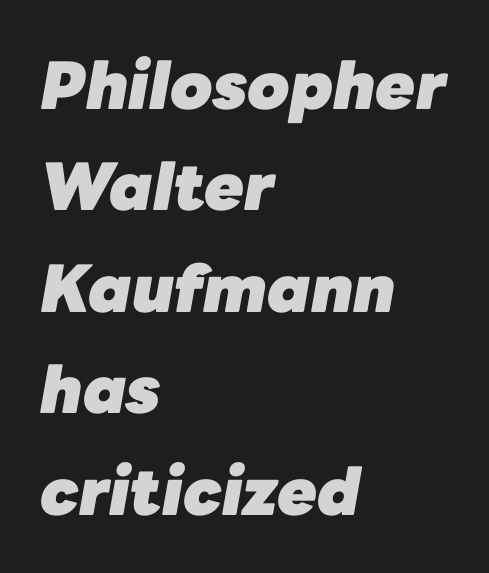
The image shows 65 px heavy type, italic (leaning right); set left-aligned, normal line spacing (1.56x), normal letter spacing, not underlined; low stroke contrast and a medium x-height.
